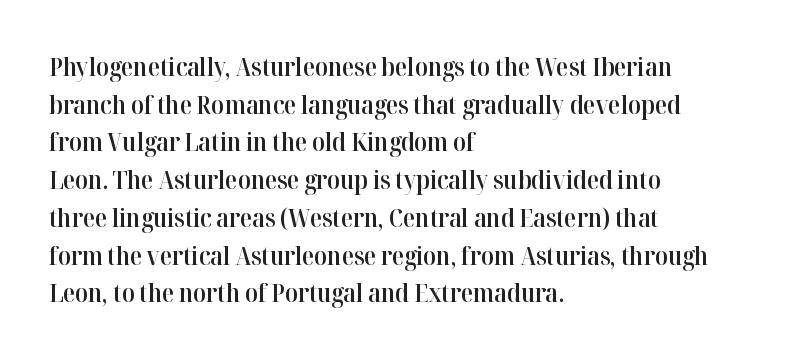
The image shows 25 px text type, upright; set left-aligned, normal line spacing (1.51x), normal letter spacing, not underlined.
